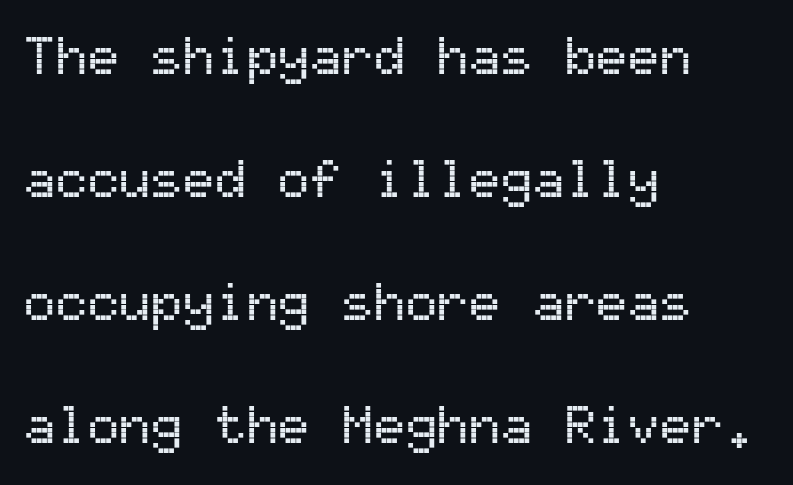
{"serif": "no", "italic": "no", "width": "normal", "stroke_contrast": "medium", "x_height": "medium", "monospaced": "yes", "underline": "no", "align": "left", "line_spacing": "loose", "line_spacing_ratio": 2.32, "letter_spacing": "normal", "letter_spacing_em": 0.0, "glyph_px": 53}
